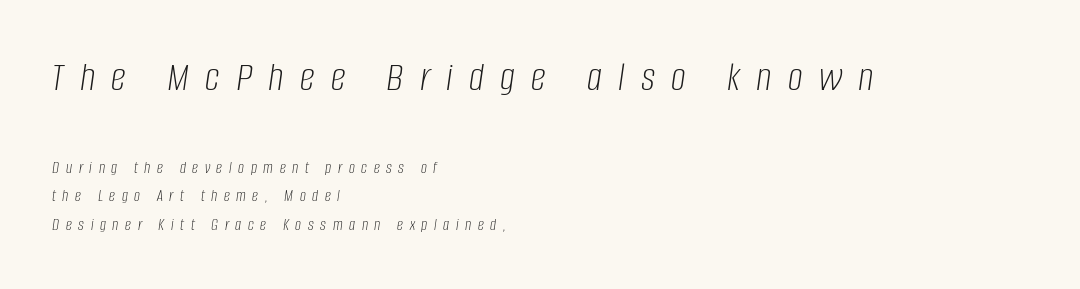
The image shows 42 px light, condensed type, italic (leaning right); set left-aligned, normal line spacing (1.69x), unusually wide letter spacing (+0.39 em), not underlined; the first (top) block is 2.47x larger; low stroke contrast and a large x-height.
